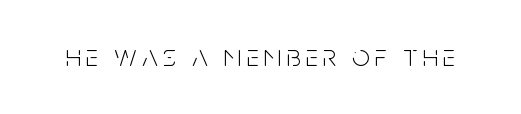
{"serif": "no", "italic": "no", "bold": "no", "weight": "light", "width": "condensed", "stroke_contrast": "low", "x_height": "large", "monospaced": "no", "underline": "no", "glyph_px": 31}
